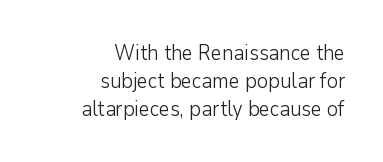
{"italic": "no", "bold": "no", "underline": "no", "align": "right", "line_spacing": "normal", "line_spacing_ratio": 1.33, "letter_spacing": "normal", "letter_spacing_em": 0.0, "glyph_px": 21}
